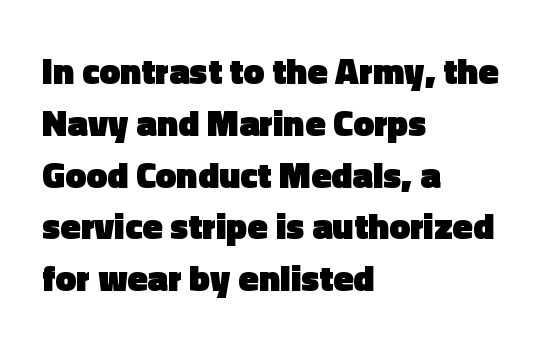
The lettering stays uniformly vertical, giving the passage a roman look. Are there feet on the stems? There aren't — it's a sans. Descenders hang freely into open space. Standard letterfit; no display-style spreading of the glyphs. In CSS terms this would be text-align: left.
